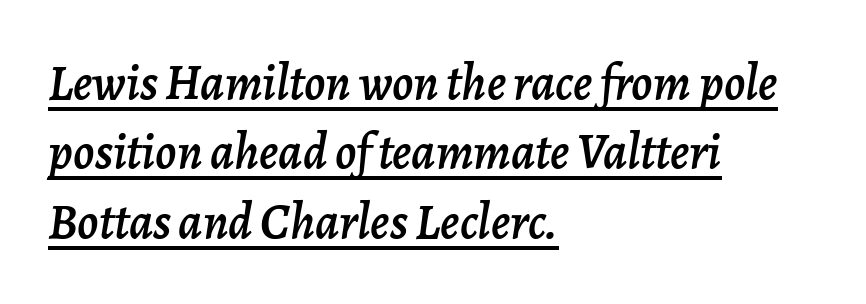
Rendered with sloped, italic letterforms. Underlined type. Characters follow at the spacing the type designer built in. Compared with a centered layout, this one pins lines to the left instead. How would I describe the line gaps? Plain and ordinary. Varying glyph widths throughout — classic text-font behaviour.
